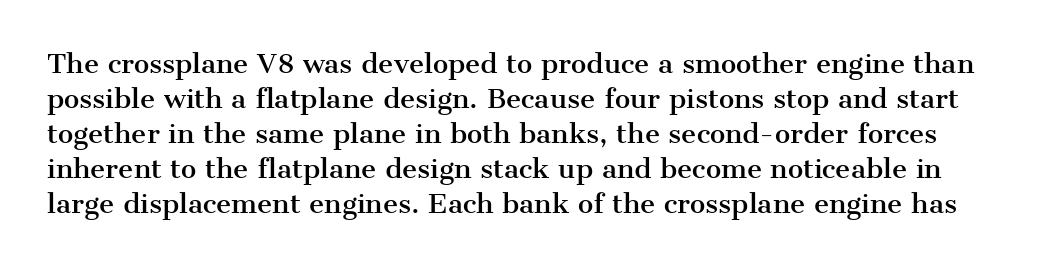
{"italic": "no", "underline": "no", "line_spacing": "normal", "line_spacing_ratio": 1.35, "letter_spacing": "normal", "letter_spacing_em": 0.0, "glyph_px": 26}
